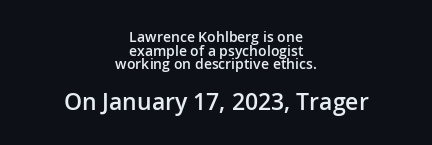
The image shows 23 px text type, upright; set centered, tight line spacing (0.97x), normal letter spacing, not underlined; the second (bottom) block is 1.64x larger.
